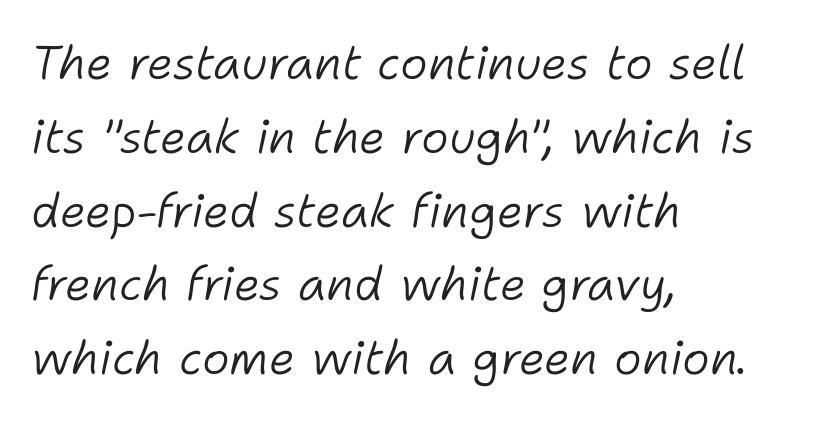
A student would call this left alignment; a typographer would say flush left, rag right. Each stroke keeps to a modest, everyday thickness or less. This sample uses plain, unmodified letter spacing. The lines sit at an ordinary, default distance from one another. Check under the words: just untouched page.
